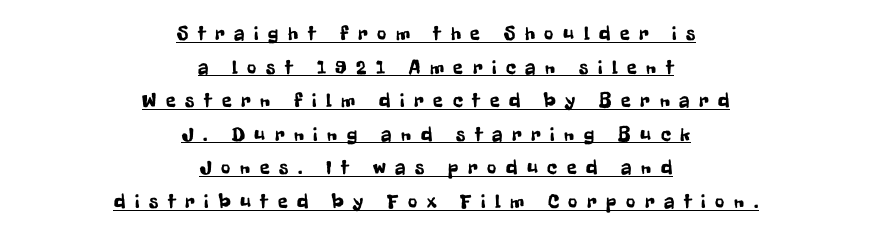
Q: Is the text italic (slanted)? A: No, it is upright.
Q: Is the text underlined? A: Yes.
Q: How is the paragraph aligned? A: Centered.
Q: Is the spacing between letters normal or unusually wide? A: Unusually wide.
Q: Is the spacing between lines tight, normal or loose? A: Normal.
